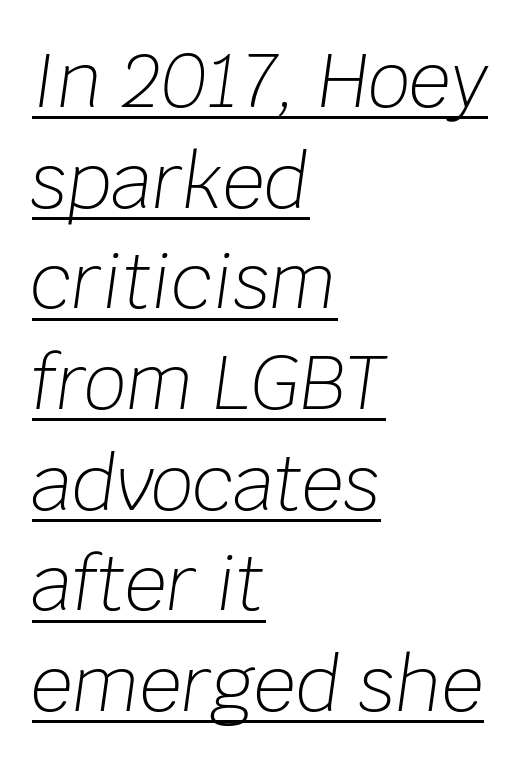
The typesetting does not lean heavy: it is not bold. Designer's note — italics engaged. A student would call this left alignment; a typographer would say flush left, rag right. Regular leading. The glyphs are accompanied by a horizontal stroke just below them. The tracking reads as untouched default to a designer's eye.
